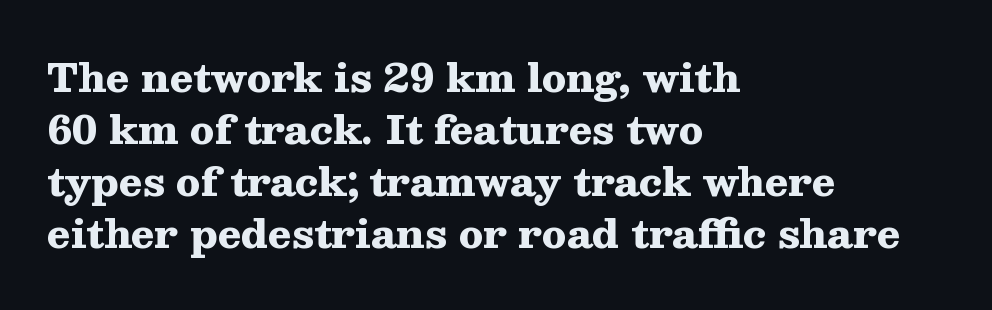
The type family on display is of the serif kind. The lines sit at an ordinary, default distance from one another. Caption: standard tracking, unaltered. Just letters on the line, the space beneath them empty.
